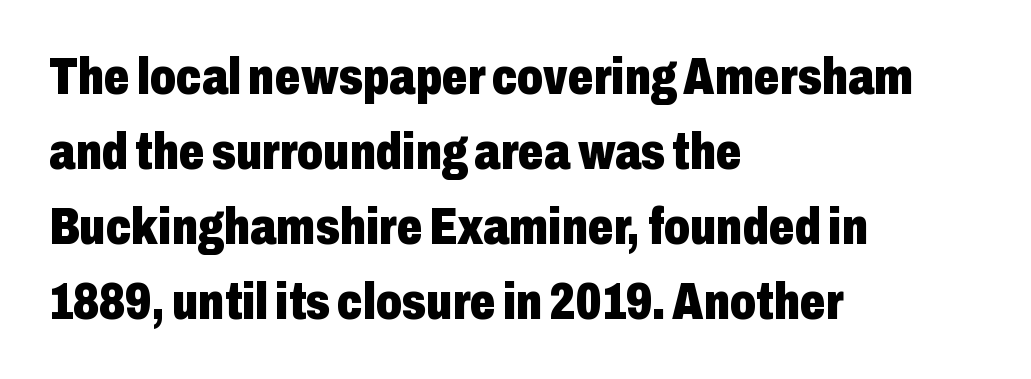
{"serif": "no", "italic": "no", "bold": "yes", "weight": "heavy", "width": "condensed", "stroke_contrast": "low", "x_height": "medium", "monospaced": "no", "underline": "no", "align": "left", "line_spacing": "normal", "line_spacing_ratio": 1.47, "letter_spacing": "normal", "letter_spacing_em": 0.0, "glyph_px": 51}
